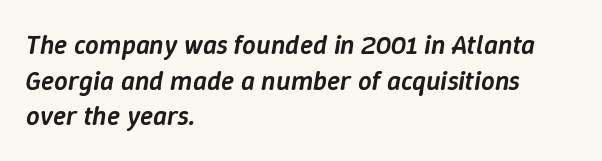
The image shows 27 px text type, italic (leaning right); set left-aligned, normal line spacing (1.32x), normal letter spacing, not underlined.
